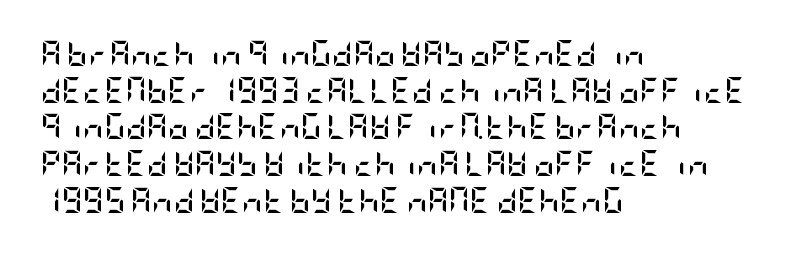
Q: Is the text bold? A: Yes.
Q: Is the text italic (slanted)? A: No, it is upright.
Q: Is the text underlined? A: No.
Q: How is the paragraph aligned? A: Left-aligned.
Q: Is the spacing between letters normal or unusually wide? A: Normal.
Q: Is the spacing between lines tight, normal or loose? A: Normal.
